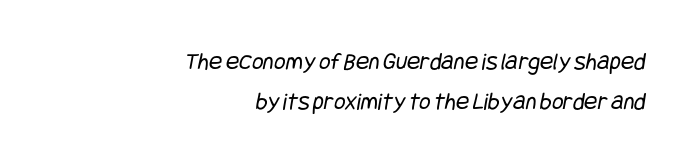
Q: Is the text bold? A: No.
Q: Is the text underlined? A: No.
Q: How is the paragraph aligned? A: Right-aligned.
Q: Is the spacing between letters normal or unusually wide? A: Normal.
Q: Is the spacing between lines tight, normal or loose? A: Normal.
